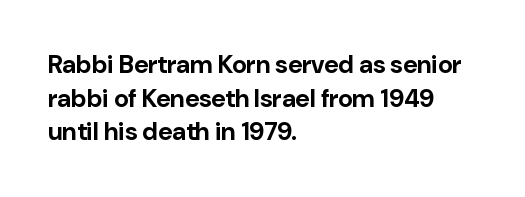
The image shows 25 px bold type, upright; set left-aligned, normal line spacing (1.35x), normal letter spacing, not underlined.
